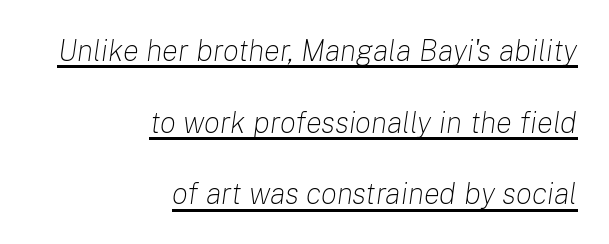
A typesetter would call this leading open, well beyond the default. The weight tops out at a normal text grade. A rule runs beneath these lines of type. Inter-character spacing is left at the font's built-in metrics. These lines are set flush right with a ragged left edge.
